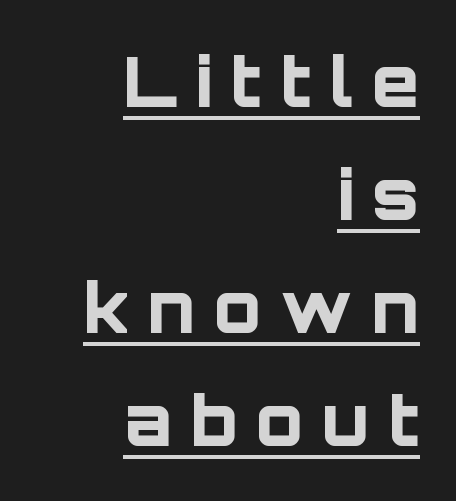
Q: Is the text bold? A: Yes.
Q: Is the text italic (slanted)? A: No, it is upright.
Q: Is the typeface a serif or a sans-serif typeface? A: Sans-serif.
Q: Is the text underlined? A: Yes.
Q: How is the paragraph aligned? A: Right-aligned.
Q: Is the spacing between letters normal or unusually wide? A: Unusually wide.
Q: Is the spacing between lines tight, normal or loose? A: Normal.
Q: Width (condensed, normal, or wide)? A: Normal.
Q: Stroke contrast? A: Low.
Q: x-height? A: Large.
Q: Monospaced? A: No.
